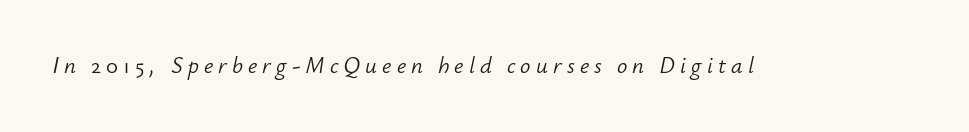
The typeface has the unassuming heft of standard copy or less. Bare-footed words on every line. Display-style spreading of the glyphs; the letterfit is very open. The face used here has a pronounced slope to its letters.
